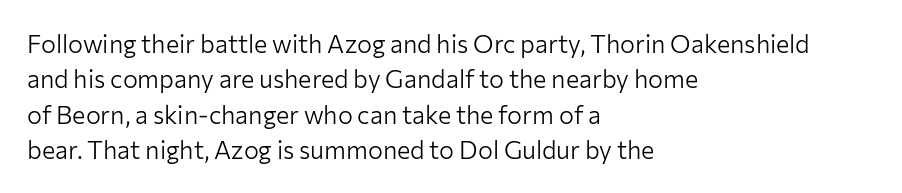
{"italic": "no", "bold": "no", "underline": "no", "align": "left", "line_spacing": "normal", "line_spacing_ratio": 1.42, "letter_spacing": "normal", "letter_spacing_em": 0.0, "glyph_px": 25}
